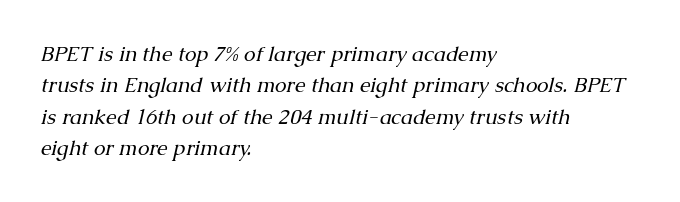
The image shows 21 px text type, italic (leaning right); set left-aligned, normal line spacing (1.49x), normal letter spacing, not underlined.
